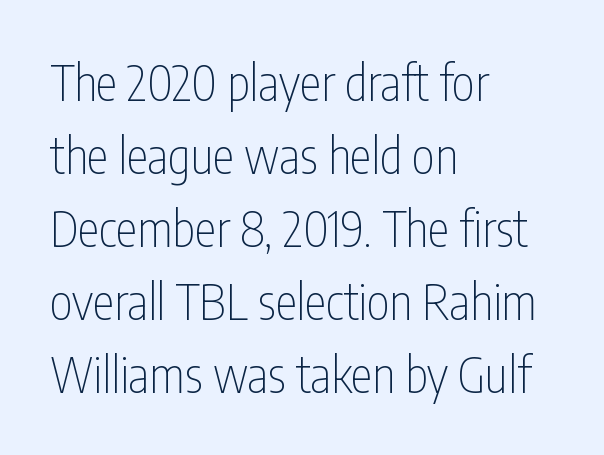
The text was rendered using a sans face with plain stroke endings. The vertical gap from one line to the next is medium. Nothing heavy about these letters — not bold at all. A roman cut, with each character standing at attention. Observe the ordinary spacing: letters are neighbours, not strangers. The ragged edge is on the right, which tells us the setting is flush left.
